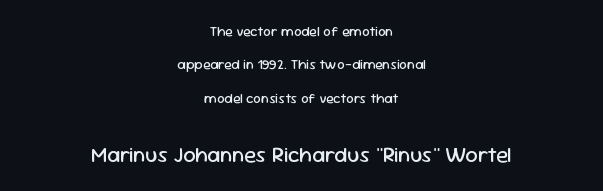
The lower block of text is set noticeably larger than the block above it. The passage shown stacks its lines with a broad gap. One-word summary of the alignment: center. Weight: not bold — regular or lighter. The specimen omits any rule beneath the text block's lines. Standard letterfit; no display-style spreading of the glyphs.
